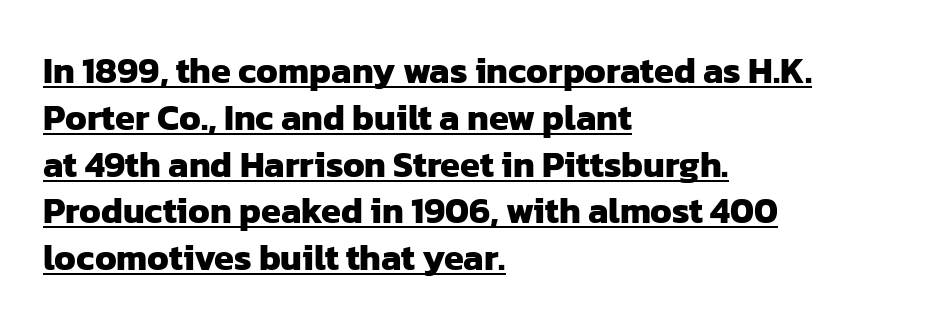
Q: Is the text bold? A: Yes.
Q: Is the typeface a serif or a sans-serif typeface? A: Sans-serif.
Q: Is the text underlined? A: Yes.
Q: How is the paragraph aligned? A: Left-aligned.
Q: Is the spacing between letters normal or unusually wide? A: Normal.
Q: Is the spacing between lines tight, normal or loose? A: Normal.
Q: Width (condensed, normal, or wide)? A: Normal.
Q: Stroke contrast? A: Low.
Q: x-height? A: Medium.
Q: Monospaced? A: No.
